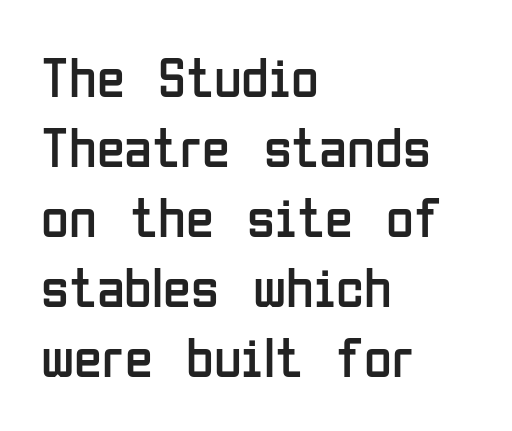
Q: Is the text bold? A: No.
Q: Is the text italic (slanted)? A: No, it is upright.
Q: Is the typeface a serif or a sans-serif typeface? A: Sans-serif.
Q: Is the text underlined? A: No.
Q: How is the paragraph aligned? A: Left-aligned.
Q: Is the spacing between letters normal or unusually wide? A: Normal.
Q: Width (condensed, normal, or wide)? A: Condensed.
Q: Stroke contrast? A: Low.
Q: x-height? A: Medium.
Q: Monospaced? A: No.
